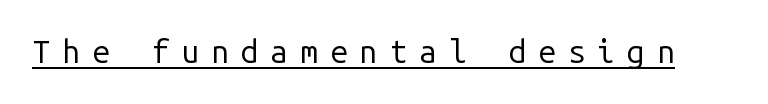
Q: Is the text bold? A: No.
Q: Is the text italic (slanted)? A: No, it is upright.
Q: Is the typeface a serif or a sans-serif typeface? A: Sans-serif.
Q: Is the text underlined? A: Yes.
Q: Is the spacing between letters normal or unusually wide? A: Unusually wide.
Q: Width (condensed, normal, or wide)? A: Normal.
Q: Stroke contrast? A: Low.
Q: x-height? A: Medium.
Q: Monospaced? A: Yes.
